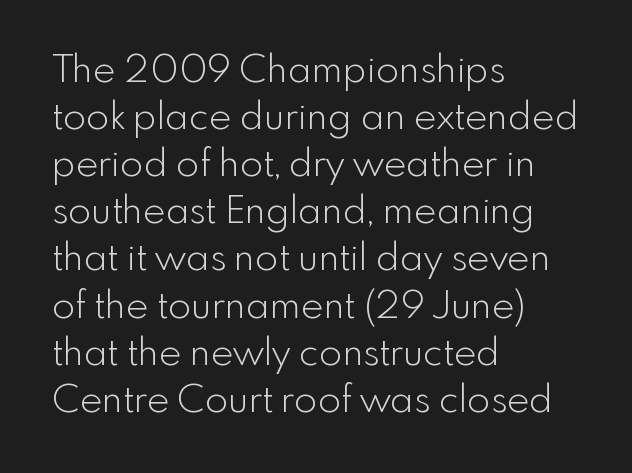
The image shows 38 px light sans-serif type, upright; set left-aligned, line spacing 1.24x, normal letter spacing, not underlined; a small x-height.
